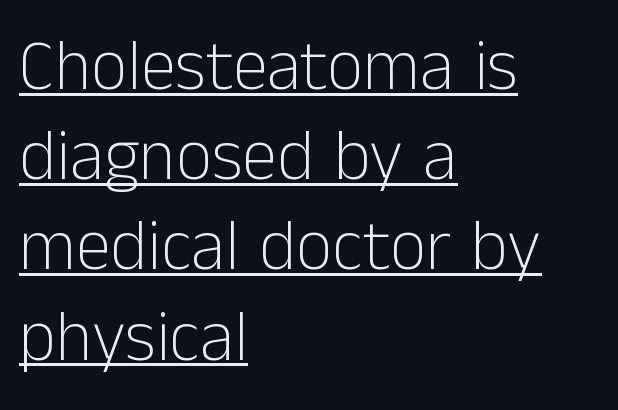
{"serif": "no", "italic": "no", "bold": "no", "weight": "light", "width": "normal", "stroke_contrast": "low", "x_height": "medium", "monospaced": "no", "underline": "yes", "align": "left", "line_spacing": "normal", "line_spacing_ratio": 1.27, "letter_spacing": "normal", "letter_spacing_em": 0.0, "glyph_px": 71}
